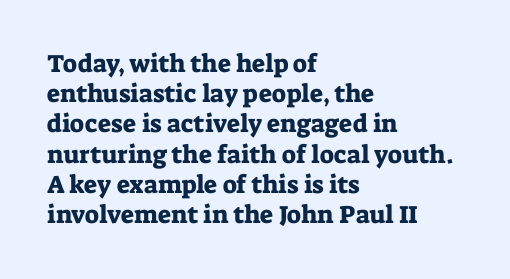
The image shows 25 px text type, upright; set left-aligned, line spacing 1.21x, normal letter spacing, not underlined.
